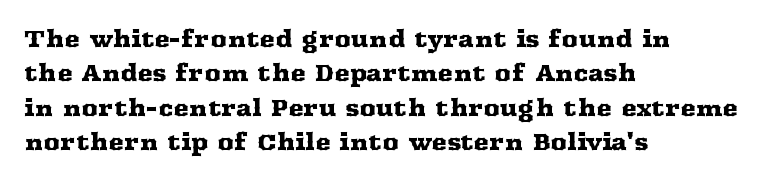
The specimen omits any rule beneath the text block's lines. The line-height multiplier appears to be the usual default. Posture: upright roman. The letters sit at their default tracking, neither squeezed nor spread.
